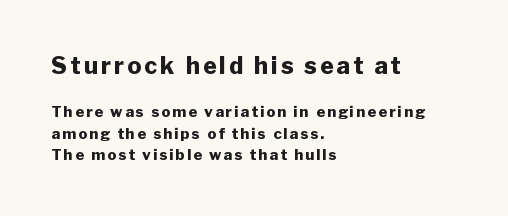
Q: Is the text bold? A: Yes.
Q: Is the text italic (slanted)? A: No, it is upright.
Q: Is the text underlined? A: No.
Q: How is the paragraph aligned? A: Left-aligned.
Q: Is the spacing between lines tight, normal or loose? A: Normal.
Q: Which block of text is set in a larger size, the first (top) or the second (bottom)? A: The first (top) one.
